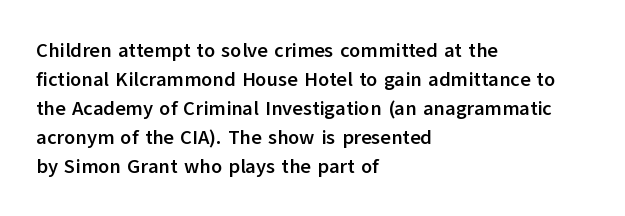
{"italic": "no", "bold": "yes", "underline": "no", "align": "left", "line_spacing": "normal", "line_spacing_ratio": 1.45, "letter_spacing": "normal", "letter_spacing_em": 0.0, "glyph_px": 20}
